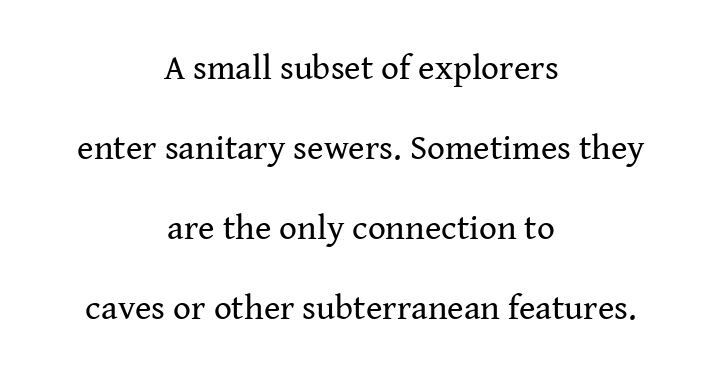
The image shows 35 px regular-weight serif type, upright; set centered, loose line spacing (2.29x), normal letter spacing, not underlined; medium stroke contrast and a medium x-height.
